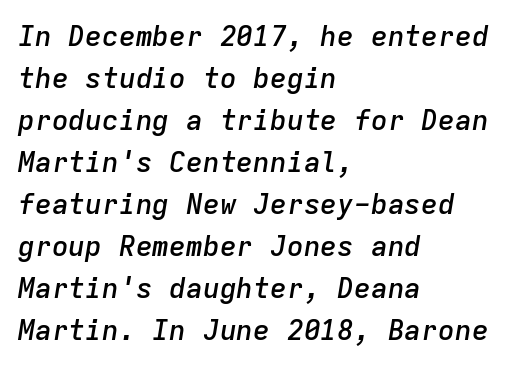
Q: Is the text bold? A: Semi-bold.
Q: Is the text italic (slanted)? A: Yes, it leans right by about 9 degrees.
Q: Is the text underlined? A: No.
Q: How is the paragraph aligned? A: Left-aligned.
Q: Is the spacing between letters normal or unusually wide? A: Normal.
Q: Is the spacing between lines tight, normal or loose? A: Normal.
Q: Width (condensed, normal, or wide)? A: Normal.
Q: Stroke contrast? A: Low.
Q: x-height? A: Medium.
Q: Monospaced? A: Yes.
